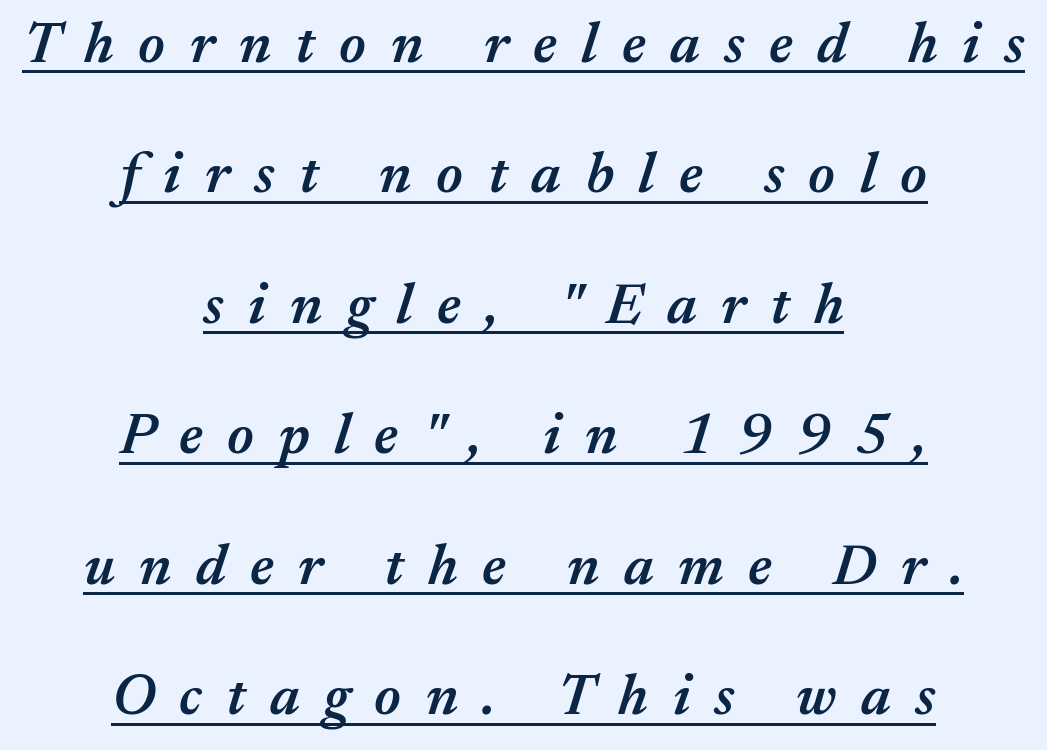
Substantial extra tracking has been applied to these lines. It's the slanting kind of type. Set as a demibold, roughly 600 on the weight scale. The block of text is sparse from top to bottom, with ample space between rows. This rendering features underlined lettering.
